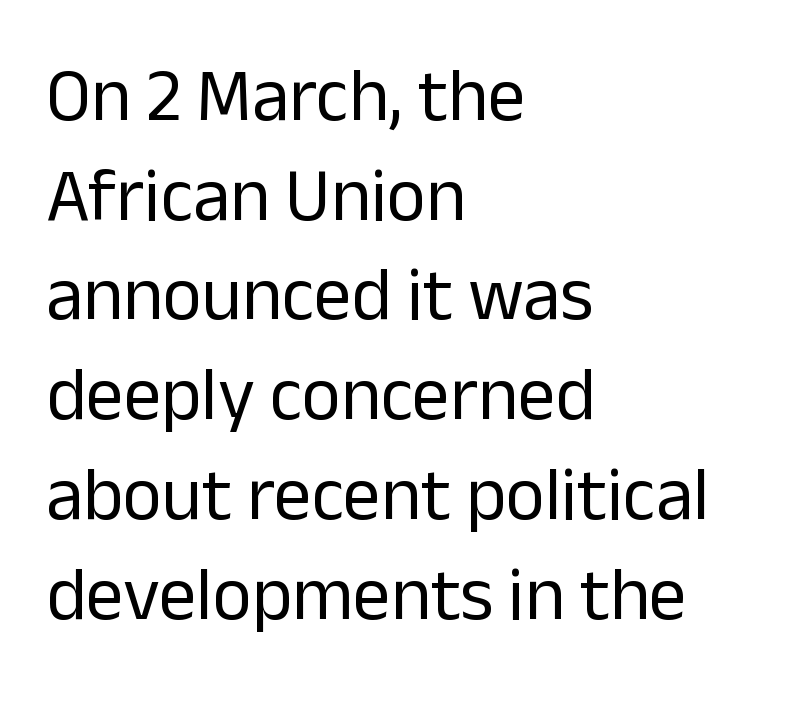
The image shows 75 px regular-weight sans-serif type, upright; set left-aligned, normal line spacing (1.33x), normal letter spacing, not underlined; low stroke contrast and a medium x-height.
